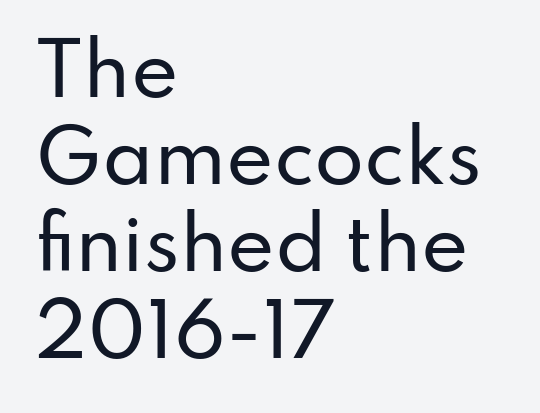
{"serif": "no", "italic": "no", "width": "normal", "stroke_contrast": "low", "x_height": "small", "monospaced": "no", "underline": "no", "align": "left", "line_spacing_ratio": 1.21, "letter_spacing": "normal", "letter_spacing_em": 0.0, "glyph_px": 72}
